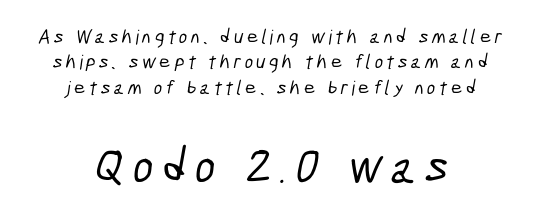
Q: Is the typeface a serif or a sans-serif typeface? A: Sans-serif.
Q: Is the text underlined? A: No.
Q: How is the paragraph aligned? A: Centered.
Q: Is the spacing between lines tight, normal or loose? A: Normal.
Q: Which block of text is set in a larger size, the first (top) or the second (bottom)? A: The second (bottom) one.
Q: Width (condensed, normal, or wide)? A: Condensed.
Q: Stroke contrast? A: Low.
Q: x-height? A: Medium.
Q: Monospaced? A: No.
